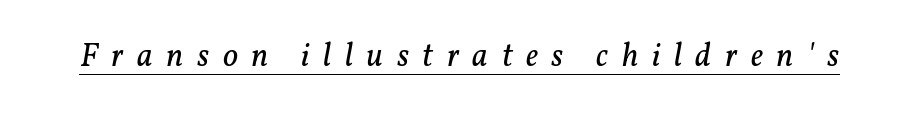
The image shows 33 px regular-weight serif type, italic (leaning right); set unusually wide letter spacing (+0.41 em), underlined; low stroke contrast and a medium x-height.
